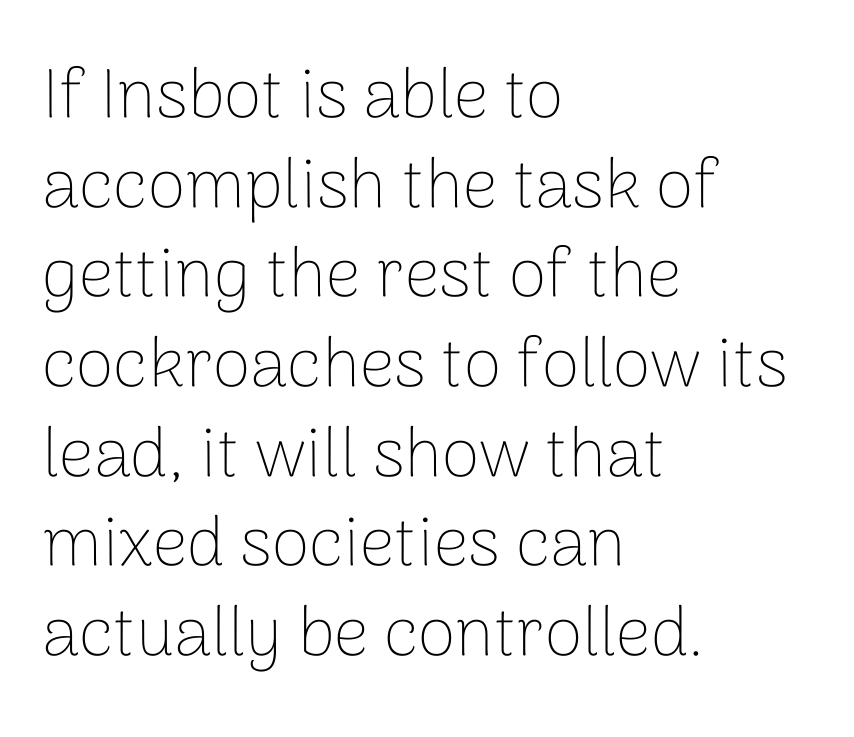
{"serif": "no", "italic": "no", "bold": "no", "weight": "thin", "width": "normal", "stroke_contrast": "low", "x_height": "medium", "monospaced": "no", "underline": "no", "align": "left", "line_spacing": "normal", "line_spacing_ratio": 1.3, "letter_spacing": "normal", "letter_spacing_em": 0.0, "glyph_px": 69}
